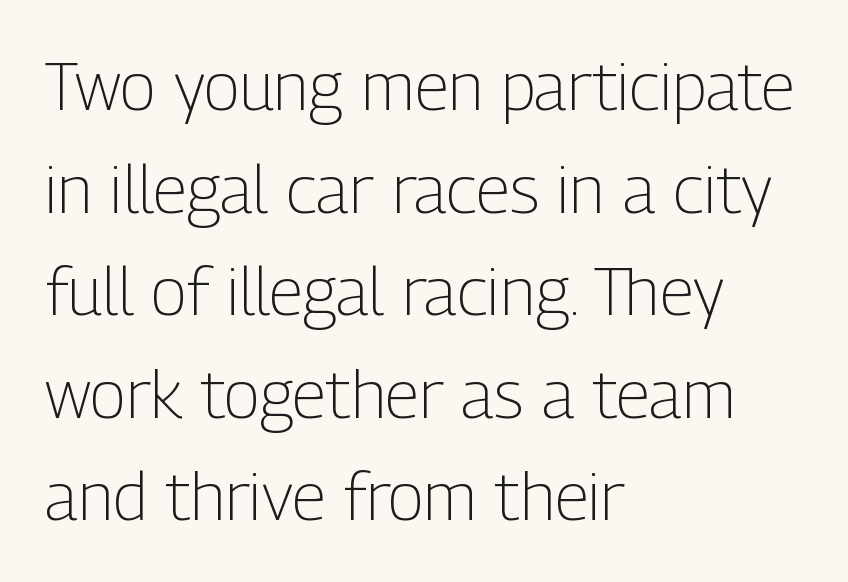
Q: Is the text bold? A: No.
Q: Is the text italic (slanted)? A: No, it is upright.
Q: Is the typeface a serif or a sans-serif typeface? A: Sans-serif.
Q: Is the text underlined? A: No.
Q: How is the paragraph aligned? A: Left-aligned.
Q: Is the spacing between letters normal or unusually wide? A: Normal.
Q: Is the spacing between lines tight, normal or loose? A: Normal.
Q: Width (condensed, normal, or wide)? A: Condensed.
Q: Stroke contrast? A: Low.
Q: x-height? A: Medium.
Q: Monospaced? A: No.
